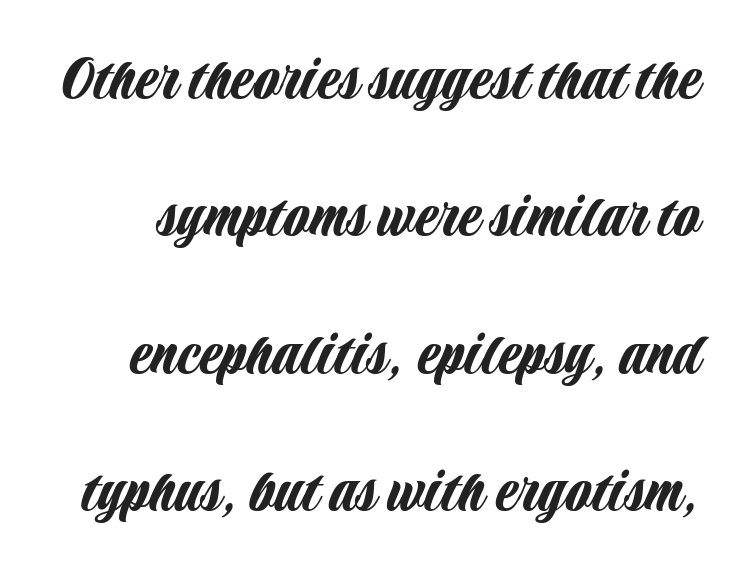
Each letter keeps its own natural width here, so spacing adapts to shape. This sample uses a sans-serif face. Summary of vertical rhythm: relaxed, with wide interline spacing.
